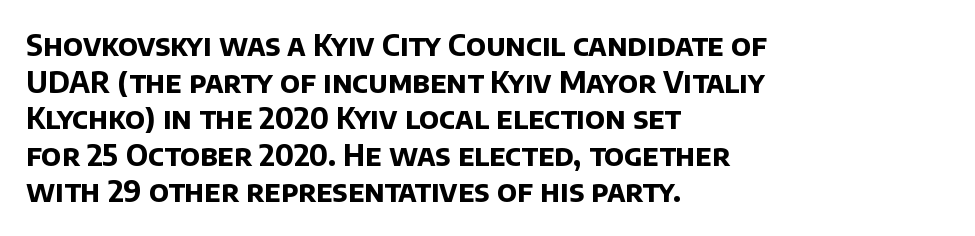
The image shows 29 px bold sans-serif type; set left-aligned, normal line spacing (1.26x), normal letter spacing, not underlined; low stroke contrast and a large x-height.
